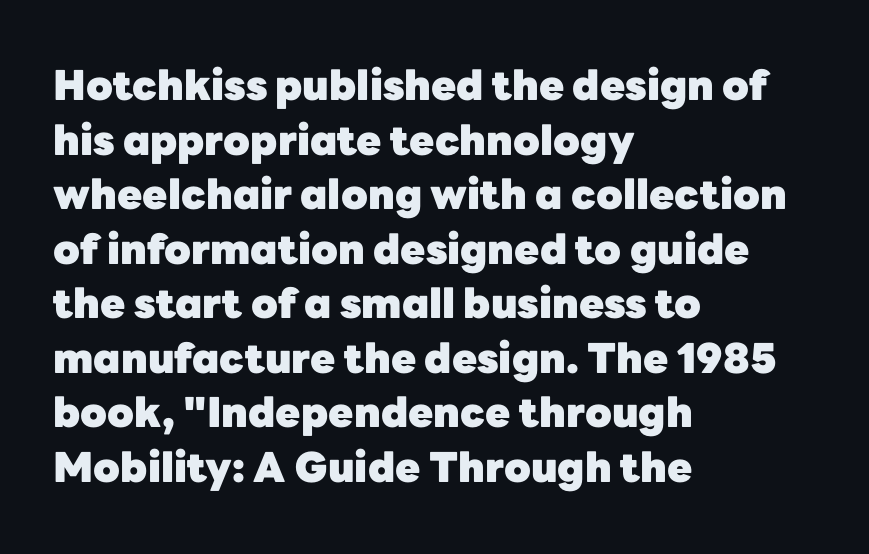
Notice how thick the strokes are: this is what a full bold looks like. Classification — sans serif. These lines are rendered in a variable-pitch font. Between one letter and the next there's only the usual sliver of space. The passage shown is not underscored anywhere.
